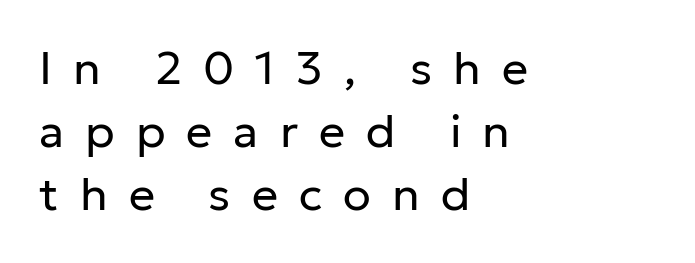
The image shows 46 px regular-weight sans-serif type, upright; set left-aligned, normal line spacing (1.37x), unusually wide letter spacing (+0.46 em), not underlined; low stroke contrast and a medium x-height.
